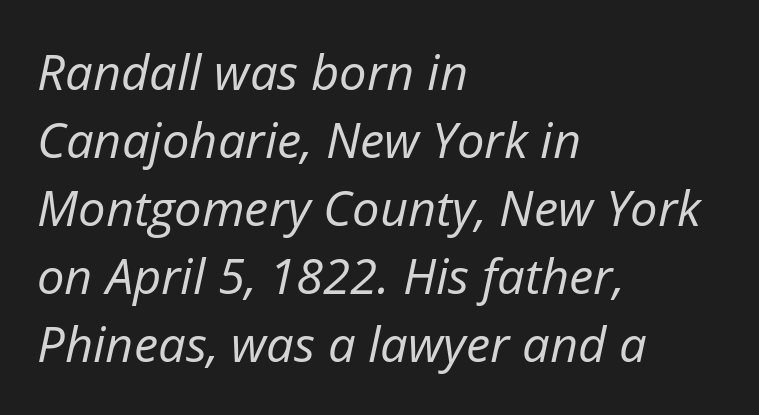
The rag falls on the right side of this text block. The foot of each line stays bare and open. It's the slanting kind of type. This sample has the flowing, uneven cadence of proportional lettering. Unbolded letterforms with no extra heft. The rendering uses a moderate line-height, typical for paragraphs.
